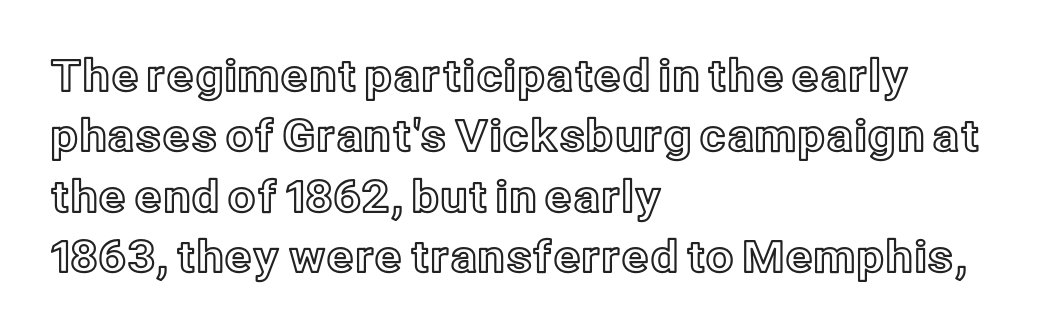
The image shows 44 px text type, upright; set left-aligned, normal line spacing (1.37x), normal letter spacing, not underlined; a medium x-height.
